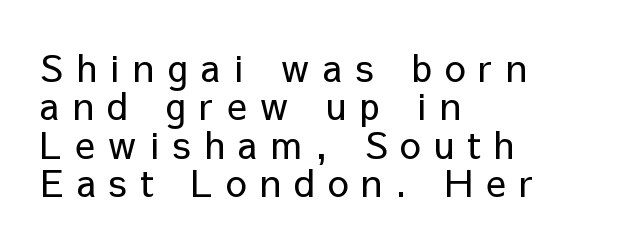
Q: Is the text bold? A: No.
Q: Is the text italic (slanted)? A: No, it is upright.
Q: Is the typeface a serif or a sans-serif typeface? A: Sans-serif.
Q: Is the text underlined? A: No.
Q: How is the paragraph aligned? A: Left-aligned.
Q: Is the spacing between letters normal or unusually wide? A: Unusually wide.
Q: Is the spacing between lines tight, normal or loose? A: Tight.
Q: Width (condensed, normal, or wide)? A: Normal.
Q: Stroke contrast? A: Low.
Q: x-height? A: Medium.
Q: Monospaced? A: No.
